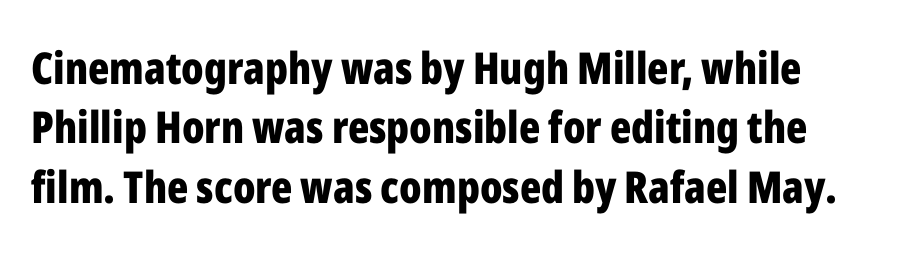
Default kerning and tracking; the words read as compact shapes. Has an underline been added? It has not. This sample has the flowing, uneven cadence of proportional lettering. Is this a sans? Yes — the strokes have no serifs.
